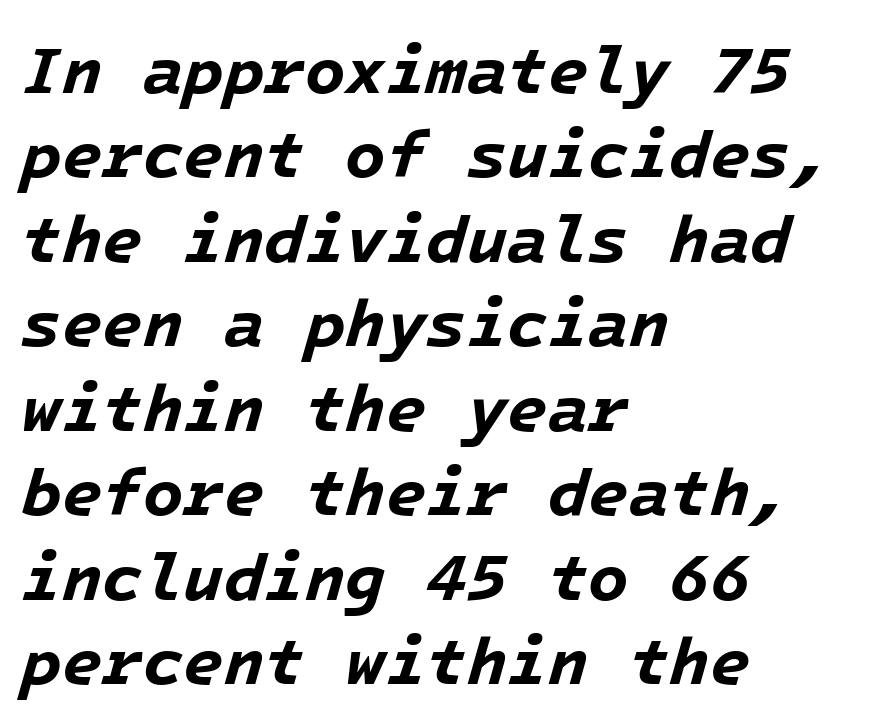
Plain, unruled lines of type. Yep, that's italic — everything's leaning. Nothing unusual about the tracking: characters are spaced as the font intends. One-word summary of the alignment: left. Heavy-handed strokes throughout: this text is bold. The lines sit at an ordinary, default distance from one another.
